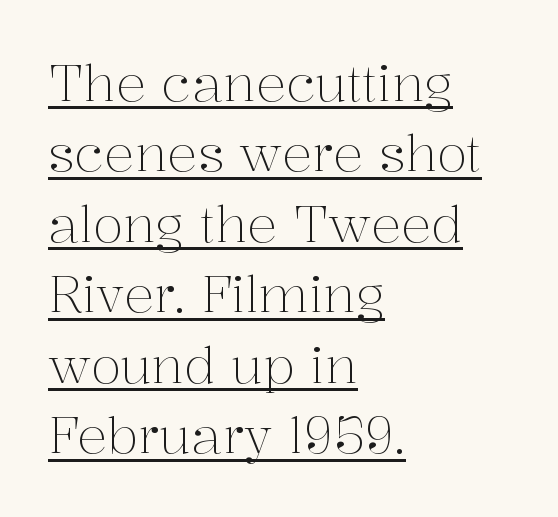
The image shows 50 px light serif type, upright; set left-aligned, normal line spacing (1.41x), normal letter spacing, underlined; medium stroke contrast and a medium x-height.
